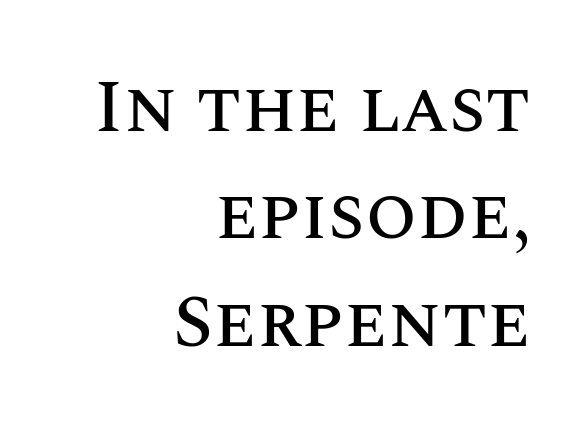
{"italic": "no", "width": "normal", "stroke_contrast": "medium", "x_height": "large", "monospaced": "no", "underline": "no", "align": "right", "line_spacing": "normal", "line_spacing_ratio": 1.45, "letter_spacing": "normal", "letter_spacing_em": 0.0, "glyph_px": 74}
